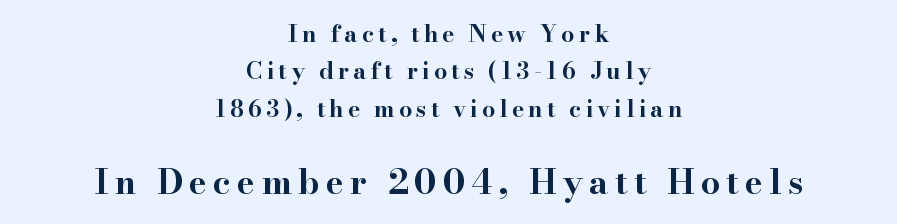
The image shows 34 px bold, wide serif type, upright; set centered, normal line spacing (1.62x), not underlined; the second (bottom) block is 1.48x larger; high stroke contrast and a small x-height.
